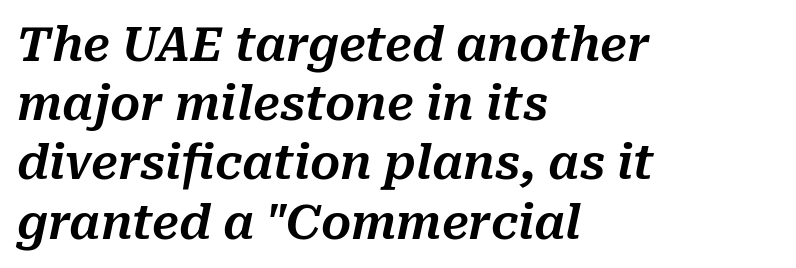
Q: Is the text italic (slanted)? A: Yes, it leans right by about 10 degrees.
Q: Is the text underlined? A: No.
Q: How is the paragraph aligned? A: Left-aligned.
Q: Is the spacing between letters normal or unusually wide? A: Normal.
Q: Is the spacing between lines tight, normal or loose? A: Normal.
Q: Width (condensed, normal, or wide)? A: Normal.
Q: Stroke contrast? A: Medium.
Q: x-height? A: Medium.
Q: Monospaced? A: No.
